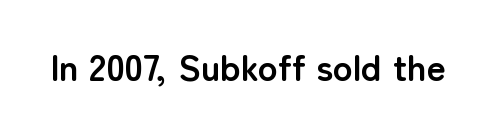
Tracking here is standard; glyphs follow each other at the usual distance. The rendering shows plain stroke endings on the letterforms — a sans-serif design. The foot of each line stays bare and open. The passage shown is emphatically bold.
